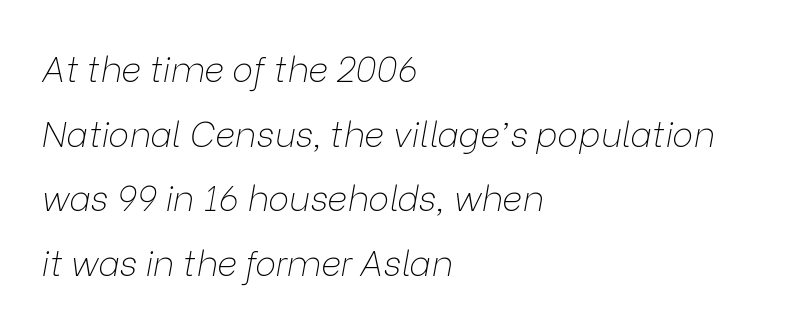
{"italic": "yes", "lean": "right", "slant_degrees": 9, "bold": "no", "weight": "thin", "width": "normal", "stroke_contrast": "low", "x_height": "medium", "monospaced": "no", "underline": "no", "align": "left", "line_spacing_ratio": 1.85, "letter_spacing": "normal", "letter_spacing_em": 0.0, "glyph_px": 35}
